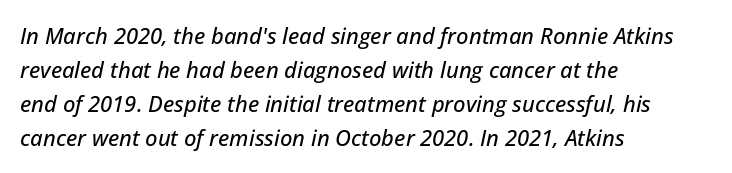
The image shows 22 px text type, italic (leaning right); set left-aligned, normal line spacing (1.54x), normal letter spacing, not underlined.
